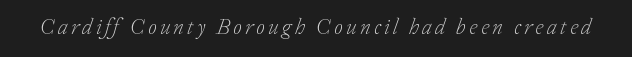
Q: Is the text bold? A: No.
Q: Is the text italic (slanted)? A: Yes, it leans right by about 20 degrees.
Q: Is the text underlined? A: No.
